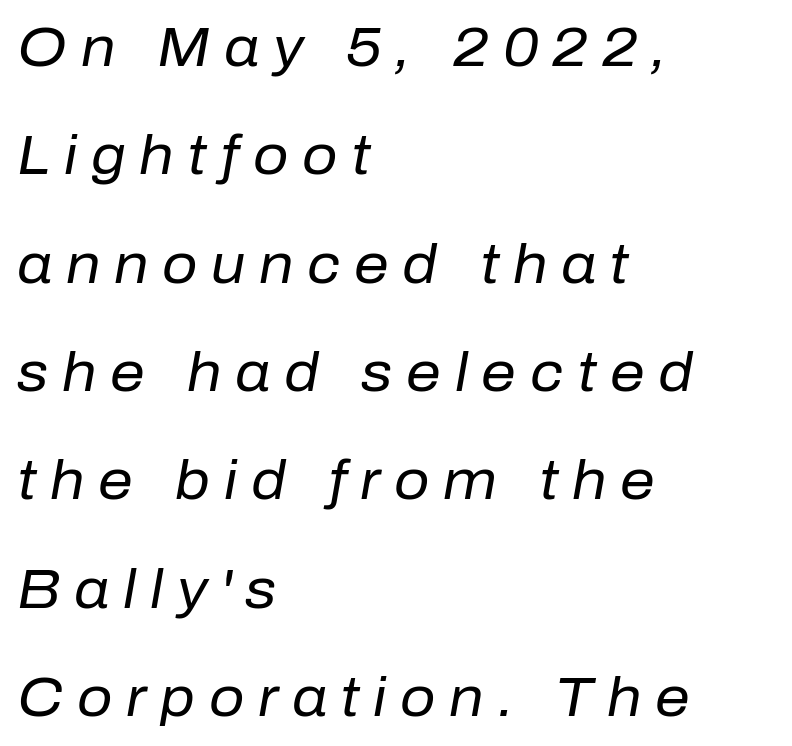
{"italic": "yes", "lean": "right", "slant_degrees": 10, "bold": "no", "weight": "regular", "width": "normal", "stroke_contrast": "low", "x_height": "medium", "monospaced": "no", "underline": "no", "align": "left", "line_spacing": "loose", "line_spacing_ratio": 1.97, "letter_spacing": "wide", "letter_spacing_em": 0.25, "glyph_px": 55}
